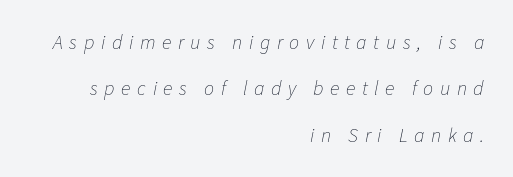
Think standard paragraph weight, or any step lighter than that. A typesetter would call this heavily tracked-out type. The space beneath each line is pristine and unruled. The lines in this sample share a right terminus and differ only in where they begin.
